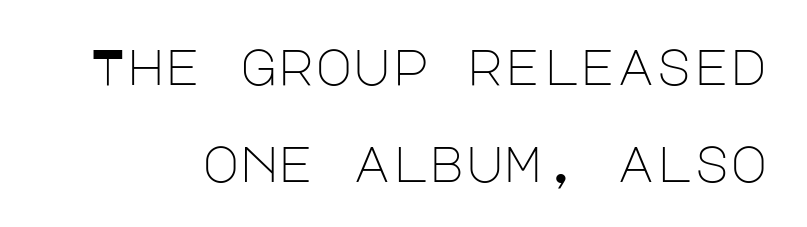
{"serif": "no", "italic": "no", "bold": "no", "weight": "light", "width": "normal", "stroke_contrast": "low", "x_height": "large", "underline": "no", "line_spacing": "loose", "line_spacing_ratio": 1.9, "letter_spacing": "normal", "letter_spacing_em": 0.0, "glyph_px": 51}
